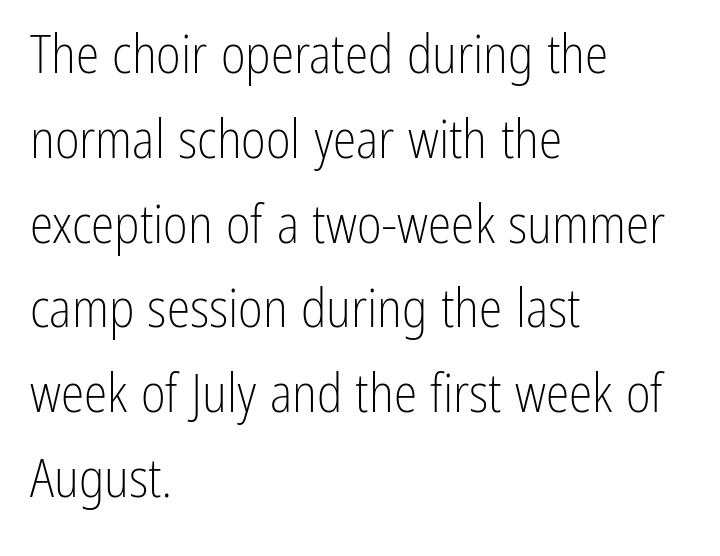
The image shows 53 px light, condensed sans-serif type, upright; set left-aligned, normal line spacing (1.6x), normal letter spacing, not underlined; low stroke contrast and a medium x-height.
